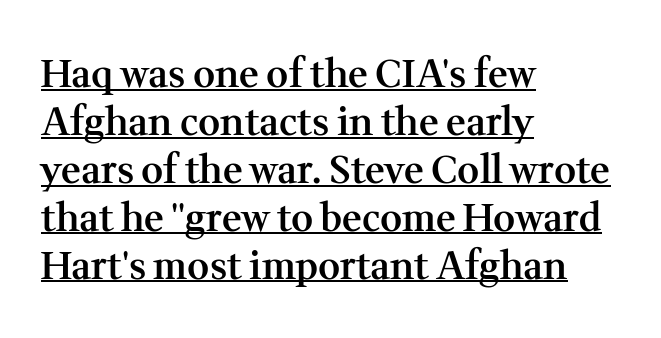
Q: Is the text bold? A: Semi-bold.
Q: Is the text italic (slanted)? A: No, it is upright.
Q: Is the typeface a serif or a sans-serif typeface? A: Serif.
Q: Is the text underlined? A: Yes.
Q: How is the paragraph aligned? A: Left-aligned.
Q: Is the spacing between letters normal or unusually wide? A: Normal.
Q: Is the spacing between lines tight, normal or loose? A: Normal.
Q: Width (condensed, normal, or wide)? A: Normal.
Q: Stroke contrast? A: Medium.
Q: x-height? A: Medium.
Q: Monospaced? A: No.
